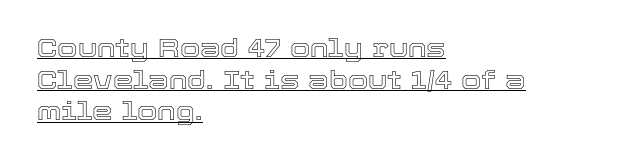
The rendering anchors every line to the left-hand side. Letter spacing: default. Emphasis is given by a line drawn under the lettering. Do the letters lean? They stand straight.
